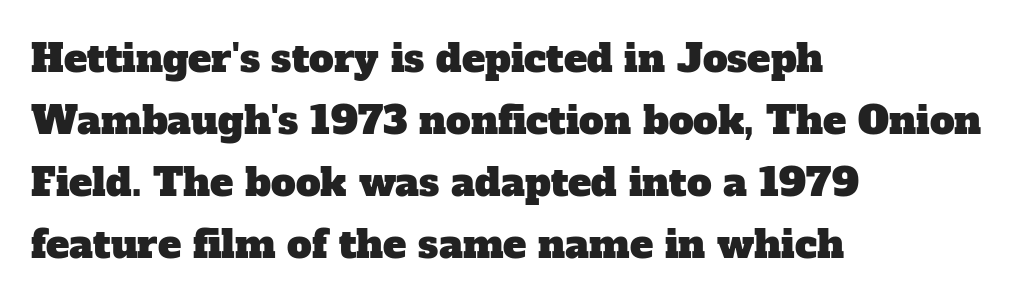
Small tapered or slab feet sit at the stroke ends, so this counts as serif. Here the designer chose a conventional face with non-uniform glyph widths. This sample keeps an unexceptional amount of space between lines. Inter-character spacing is left at the font's built-in metrics.
